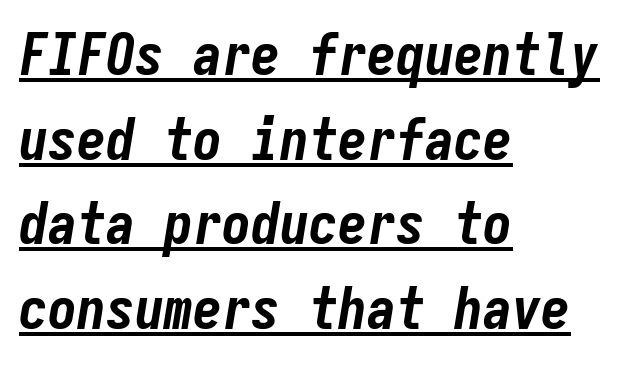
Decoration check: the copy is underlined. This sample has the even, mechanical cadence of fixed-width lettering. Notice how descenders clear the ascenders below comfortably — that's standard leading. The paragraph shown leans on its left margin. The line texture is even and compact thanks to regular tracking.
